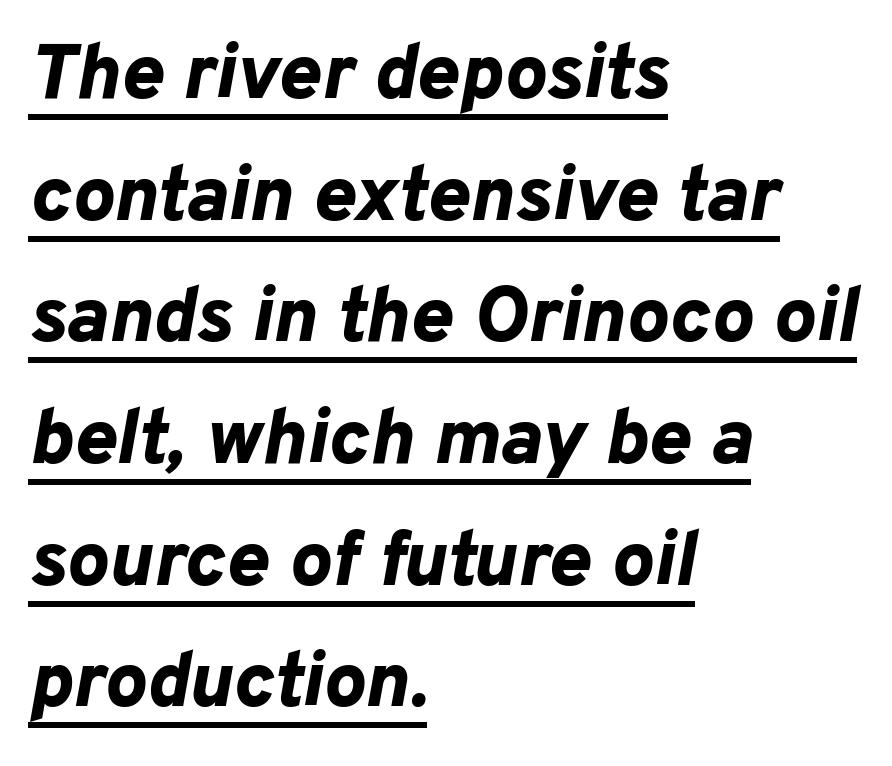
Q: Is the text bold? A: Yes.
Q: Is the text italic (slanted)? A: Yes, it leans right by about 10 degrees.
Q: Is the text underlined? A: Yes.
Q: How is the paragraph aligned? A: Left-aligned.
Q: Is the spacing between letters normal or unusually wide? A: Normal.
Q: Is the spacing between lines tight, normal or loose? A: Normal.
Q: Width (condensed, normal, or wide)? A: Normal.
Q: Stroke contrast? A: Low.
Q: x-height? A: Medium.
Q: Monospaced? A: No.
